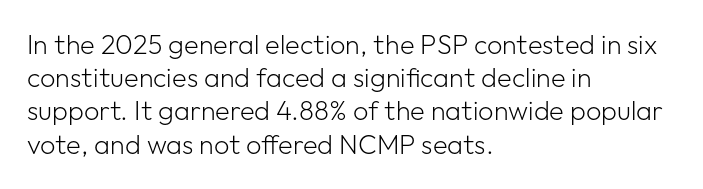
{"italic": "no", "bold": "no", "underline": "no", "align": "left", "line_spacing_ratio": 1.23, "letter_spacing": "normal", "letter_spacing_em": 0.0, "glyph_px": 27}
